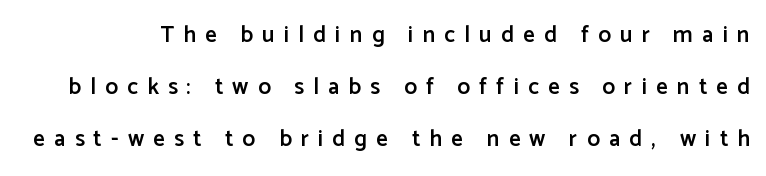
Q: Is the text bold? A: Semi-bold.
Q: Is the text italic (slanted)? A: No, it is upright.
Q: Is the text underlined? A: No.
Q: Is the spacing between letters normal or unusually wide? A: Unusually wide.
Q: Is the spacing between lines tight, normal or loose? A: Loose.
